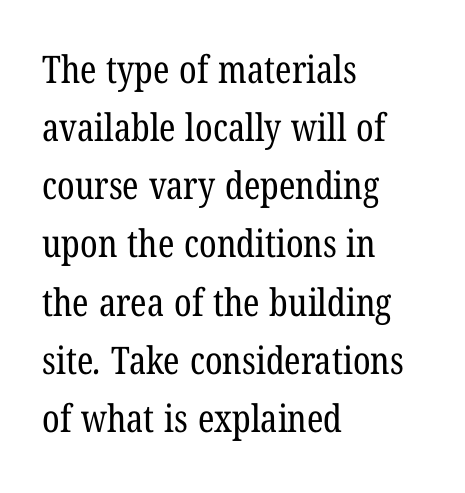
Font category for this specimen: serif. The letters sit at their default tracking, neither squeezed nor spread. Teacher's note: observe the even left margin — that is flush-left alignment. Horizontal bands of white between lines are of average thickness. No extra ink here — the face is not bold.
